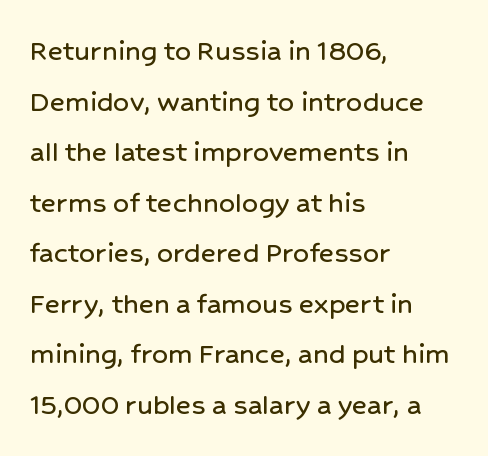
The image shows 32 px sans-serif type, upright; set left-aligned, normal line spacing (1.58x), normal letter spacing, not underlined; low stroke contrast and a medium x-height.
